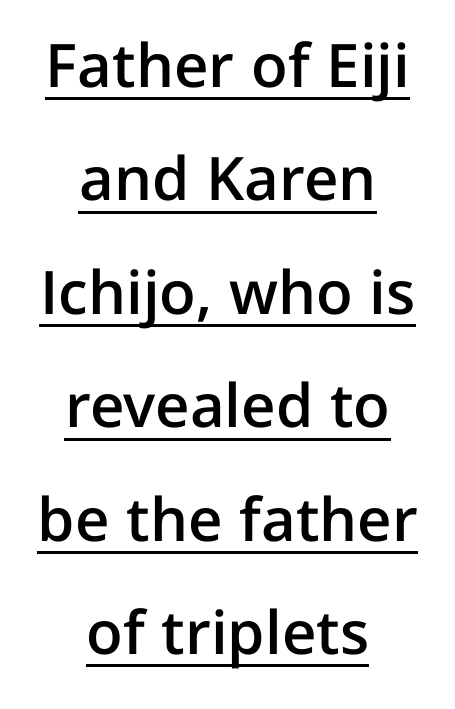
Q: Is the text bold? A: Semi-bold.
Q: Is the text italic (slanted)? A: No, it is upright.
Q: Is the typeface a serif or a sans-serif typeface? A: Sans-serif.
Q: Is the text underlined? A: Yes.
Q: How is the paragraph aligned? A: Centered.
Q: Is the spacing between letters normal or unusually wide? A: Normal.
Q: Width (condensed, normal, or wide)? A: Normal.
Q: Stroke contrast? A: Low.
Q: x-height? A: Medium.
Q: Monospaced? A: No.
